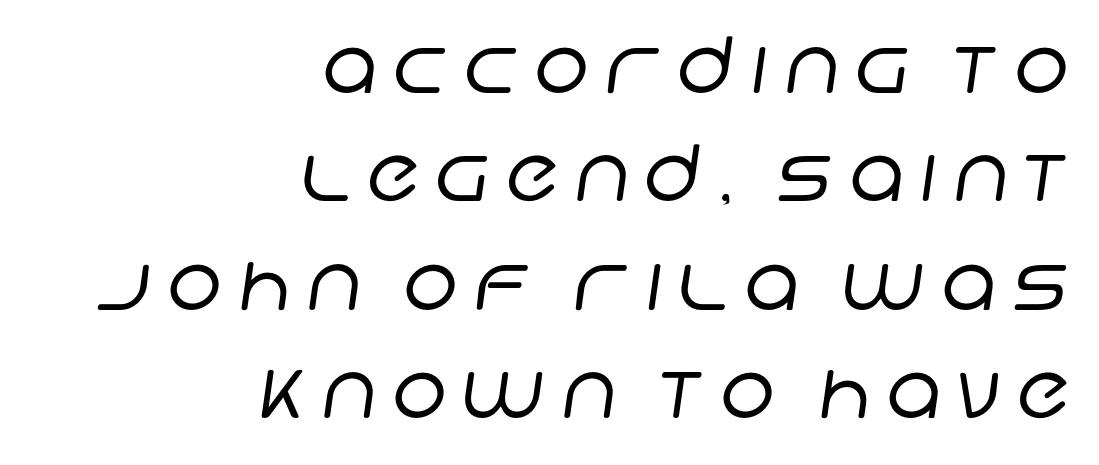
{"serif": "no", "bold": "no", "weight": "regular", "width": "normal", "stroke_contrast": "low", "x_height": "large", "monospaced": "no", "underline": "no", "align": "right", "line_spacing": "normal", "line_spacing_ratio": 1.39, "letter_spacing": "wide", "letter_spacing_em": 0.2, "glyph_px": 78}
